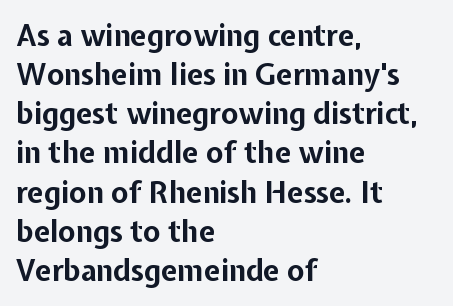
{"serif": "no", "italic": "no", "bold": "yes", "weight": "bold", "width": "normal", "stroke_contrast": "low", "x_height": "medium", "monospaced": "no", "underline": "no", "align": "left", "line_spacing": "normal", "line_spacing_ratio": 1.35, "letter_spacing": "normal", "letter_spacing_em": 0.0, "glyph_px": 29}
